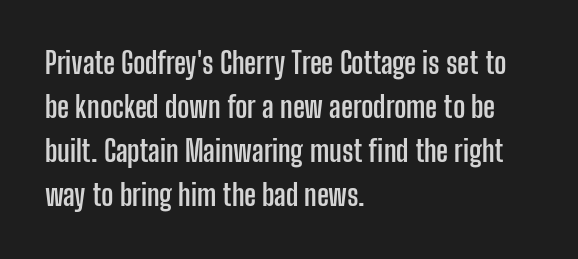
Successive baselines arrive at the customary interval. Look at the tracking — it's just the regular setting, nothing added. Anything drawn beneath the words? Only blank space. The font is running at its bold setting.
